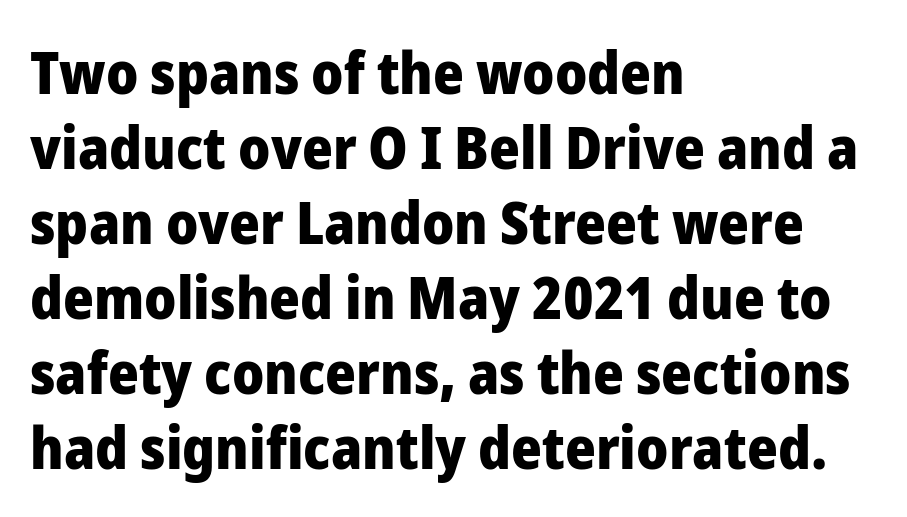
{"serif": "no", "italic": "no", "bold": "yes", "weight": "heavy", "width": "normal", "stroke_contrast": "low", "x_height": "medium", "monospaced": "no", "underline": "no", "align": "left", "line_spacing": "normal", "line_spacing_ratio": 1.27, "letter_spacing": "normal", "letter_spacing_em": 0.0, "glyph_px": 59}
